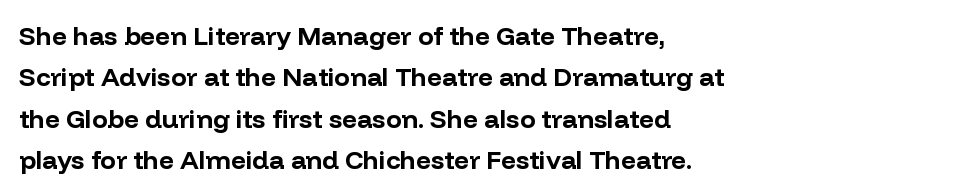
The image shows 26 px bold type, upright; set left-aligned, normal line spacing (1.59x), normal letter spacing, not underlined.
